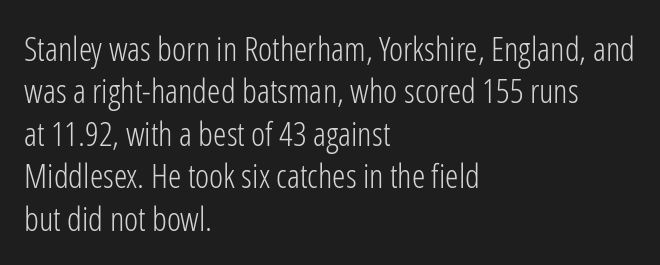
The image shows 34 px light, condensed sans-serif type, upright; set left-aligned, normal line spacing (1.25x), normal letter spacing, not underlined; low stroke contrast and a medium x-height.
